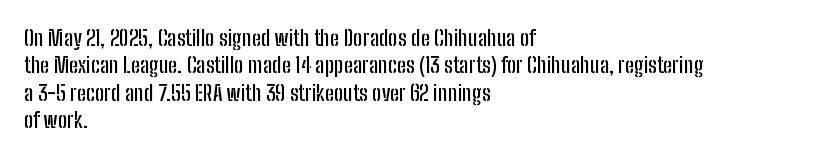
Q: Is the text italic (slanted)? A: No, it is upright.
Q: Is the text underlined? A: No.
Q: How is the paragraph aligned? A: Left-aligned.
Q: Is the spacing between letters normal or unusually wide? A: Normal.
Q: Is the spacing between lines tight, normal or loose? A: Normal.
